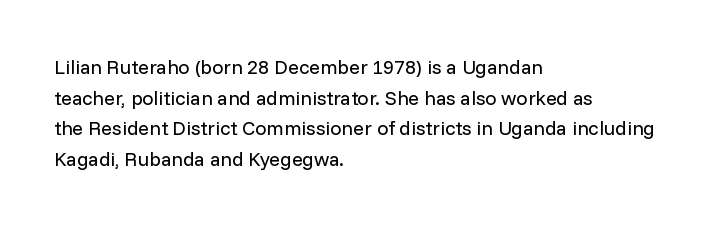
The image shows 20 px text type, upright; set left-aligned, normal line spacing (1.53x), normal letter spacing, not underlined.
